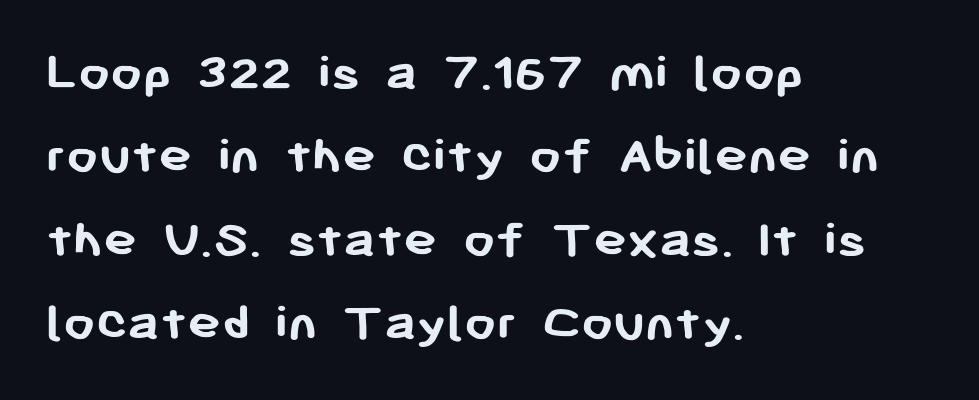
{"serif": "no", "italic": "no", "bold": "yes", "weight": "semibold", "width": "normal", "stroke_contrast": "low", "x_height": "medium", "monospaced": "no", "underline": "no", "align": "left", "line_spacing": "normal", "line_spacing_ratio": 1.49, "letter_spacing": "normal", "letter_spacing_em": 0.0, "glyph_px": 56}
